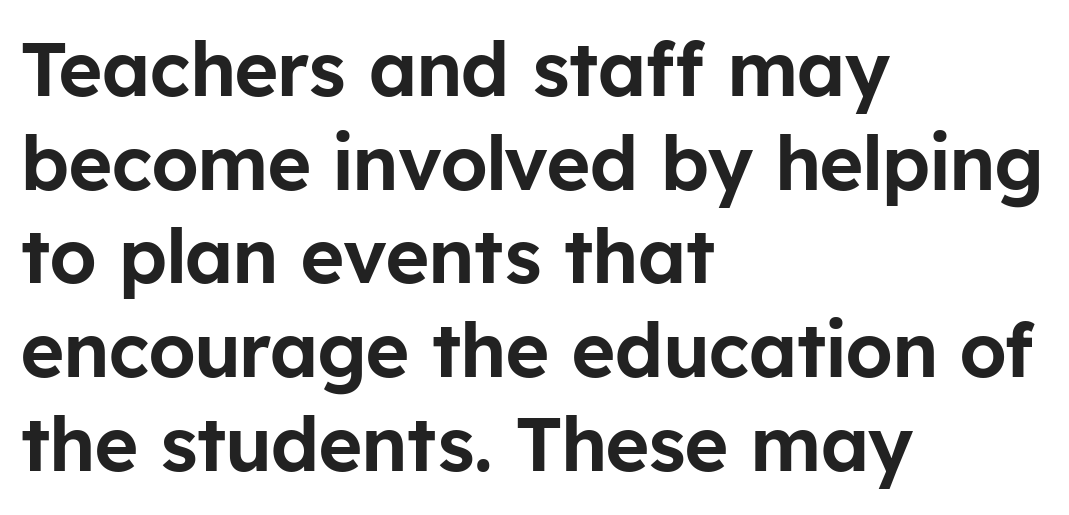
A clean baseline with only descenders dipping below it. No italicization has been applied; the sample stays upright. Is this a fixed-width face? No — the glyphs have proportional, varying widths. Default kerning and tracking; the words read as compact shapes. One-word summary of the alignment: left.
